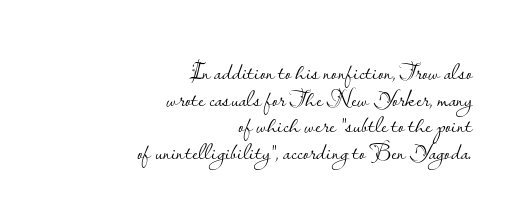
{"bold": "no", "underline": "no", "align": "right", "line_spacing": "tight", "line_spacing_ratio": 1.07, "letter_spacing": "normal", "letter_spacing_em": 0.0, "glyph_px": 25}
